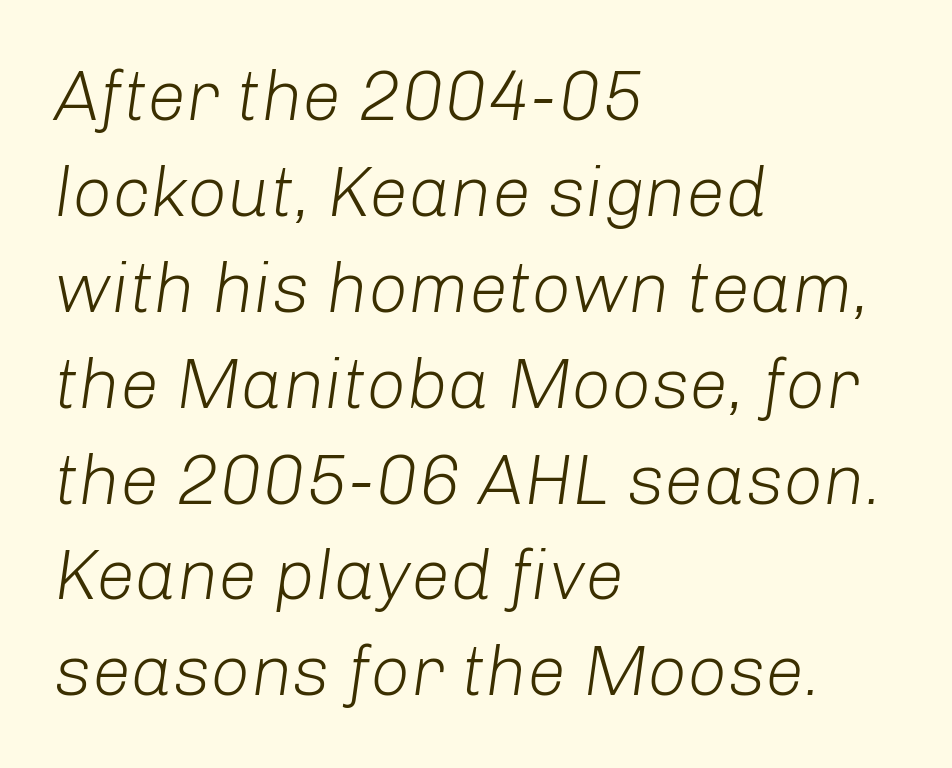
{"italic": "yes", "lean": "right", "slant_degrees": 8, "bold": "no", "weight": "light", "width": "normal", "stroke_contrast": "low", "x_height": "medium", "monospaced": "no", "underline": "no", "align": "left", "line_spacing": "normal", "line_spacing_ratio": 1.37, "letter_spacing": "normal", "letter_spacing_em": 0.0, "glyph_px": 70}
